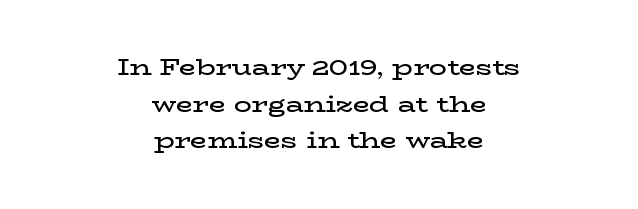
The image shows 22 px text type, upright; set centered, normal line spacing (1.67x), normal letter spacing, not underlined.
